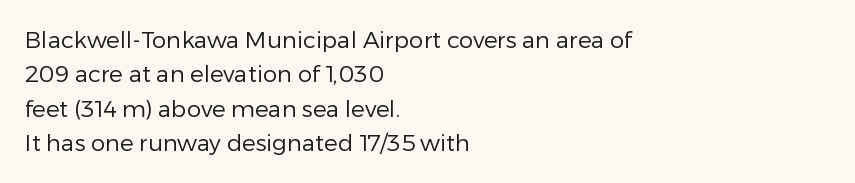
Observe the ordinary spacing: letters are neighbours, not strangers. Only glyphs here, with clear space below each row. Honestly, the row spacing looks completely unremarkable. No letter is thick-stroked: the sample isn't bold.
